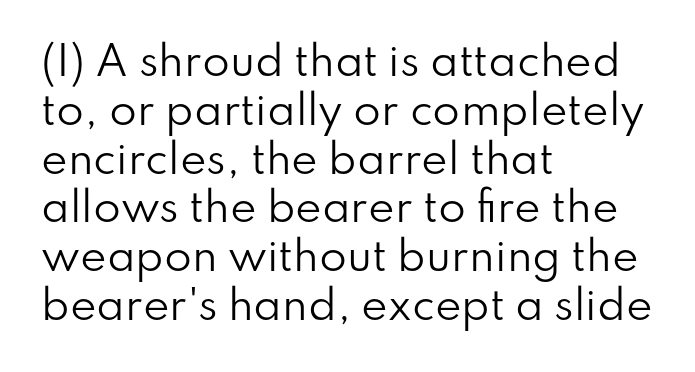
Q: Is the text bold? A: No.
Q: Is the text italic (slanted)? A: No, it is upright.
Q: Is the typeface a serif or a sans-serif typeface? A: Sans-serif.
Q: Is the text underlined? A: No.
Q: How is the paragraph aligned? A: Left-aligned.
Q: Is the spacing between letters normal or unusually wide? A: Normal.
Q: Width (condensed, normal, or wide)? A: Normal.
Q: Stroke contrast? A: Low.
Q: x-height? A: Small.
Q: Monospaced? A: No.
